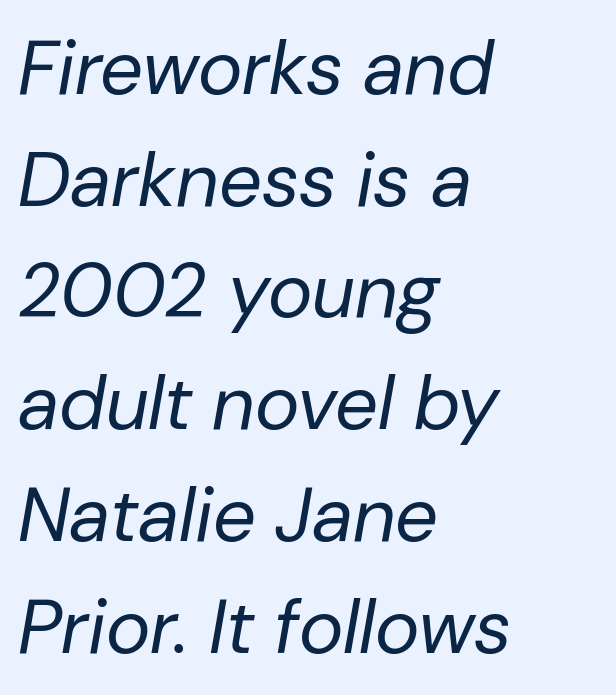
{"italic": "yes", "lean": "right", "slant_degrees": 10, "bold": "no", "weight": "regular", "width": "normal", "stroke_contrast": "low", "x_height": "medium", "monospaced": "no", "underline": "no", "align": "left", "line_spacing": "normal", "line_spacing_ratio": 1.47, "letter_spacing": "normal", "letter_spacing_em": 0.0, "glyph_px": 76}
